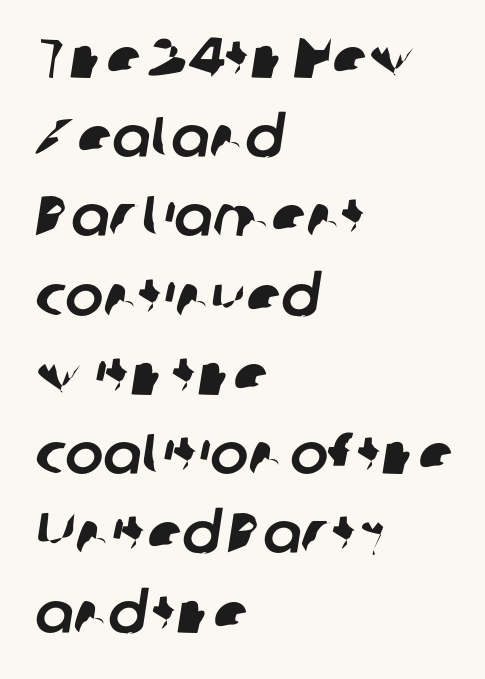
The image shows 57 px sans-serif type; set left-aligned, normal line spacing (1.39x), normal letter spacing, not underlined; low stroke contrast and a medium x-height.
